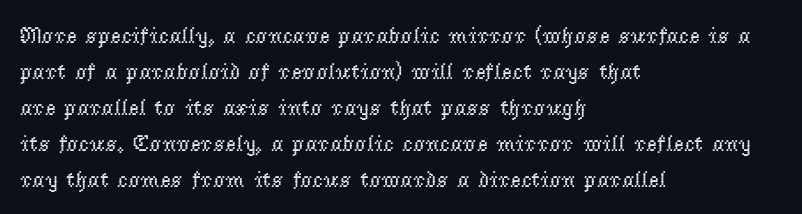
Q: Is the text bold? A: No.
Q: Is the text italic (slanted)? A: No, it is upright.
Q: Is the text underlined? A: No.
Q: How is the paragraph aligned? A: Left-aligned.
Q: Is the spacing between letters normal or unusually wide? A: Normal.
Q: Is the spacing between lines tight, normal or loose? A: Normal.
